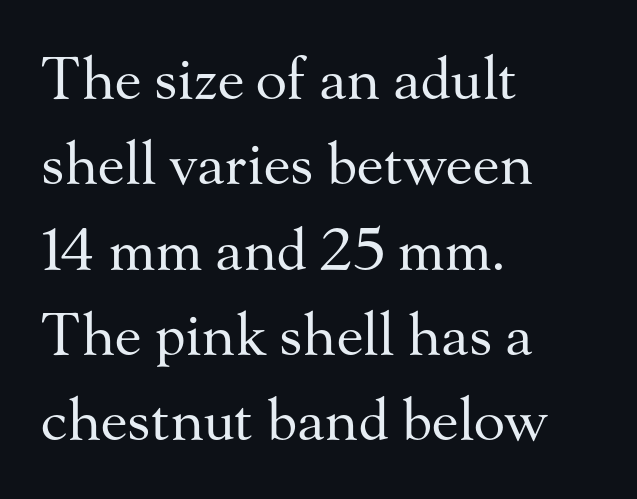
Q: Is the text bold? A: No.
Q: Is the text italic (slanted)? A: No, it is upright.
Q: Is the typeface a serif or a sans-serif typeface? A: Serif.
Q: Is the text underlined? A: No.
Q: How is the paragraph aligned? A: Left-aligned.
Q: Is the spacing between letters normal or unusually wide? A: Normal.
Q: Is the spacing between lines tight, normal or loose? A: Normal.
Q: Width (condensed, normal, or wide)? A: Normal.
Q: Stroke contrast? A: Medium.
Q: x-height? A: Small.
Q: Monospaced? A: No.
